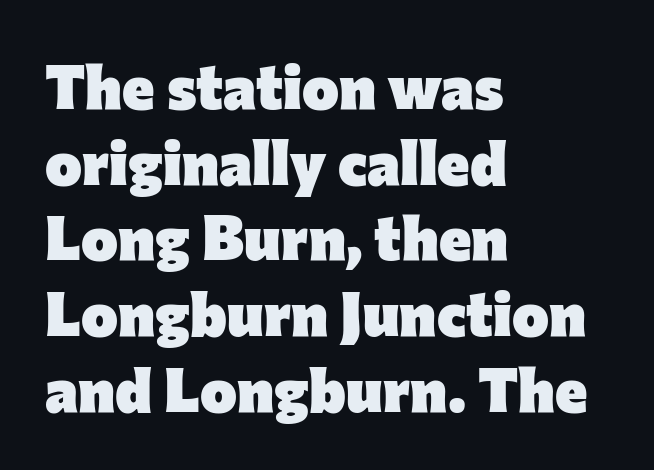
Q: Is the text bold? A: Yes.
Q: Is the text italic (slanted)? A: No, it is upright.
Q: Is the typeface a serif or a sans-serif typeface? A: Sans-serif.
Q: Is the text underlined? A: No.
Q: How is the paragraph aligned? A: Left-aligned.
Q: Is the spacing between letters normal or unusually wide? A: Normal.
Q: Width (condensed, normal, or wide)? A: Normal.
Q: Stroke contrast? A: Low.
Q: x-height? A: Medium.
Q: Monospaced? A: No.
